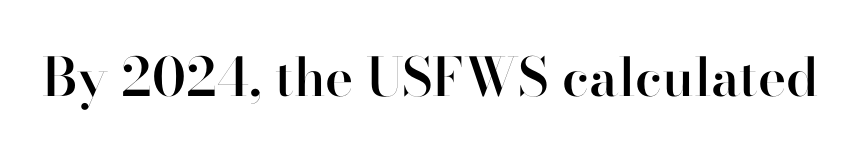
{"serif": "no", "italic": "no", "bold": "semi", "weight": "semibold", "width": "normal", "stroke_contrast": "high", "x_height": "small", "monospaced": "no", "underline": "no", "letter_spacing": "normal", "letter_spacing_em": 0.0, "glyph_px": 53}
